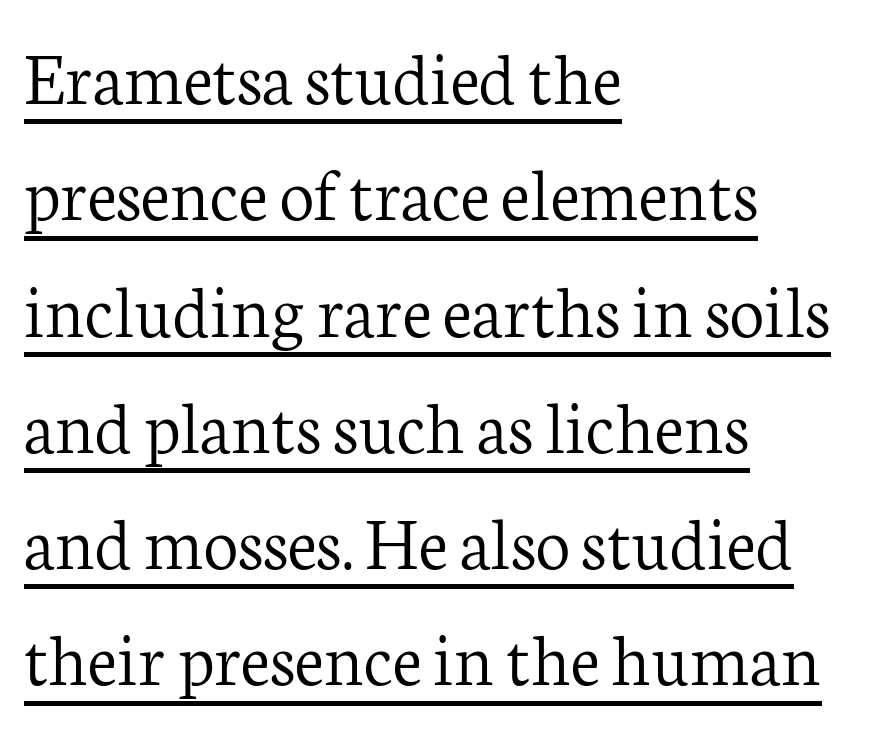
Students, observe the line beneath the letters — that is underlining. The letterforms sit shoulder to shoulder at normal distance. Posture: straight, roman, zero tilt. Weight: regular or lighter. These lines are rendered in a variable-pitch font. The rendering shows small feet on the letterforms — a serif design.
